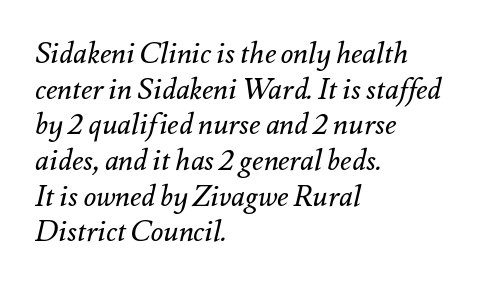
Letters have the restrained weight of plain body copy at most. Does the lettering tilt? It does — this is italic. Letters rest on an invisible, unmarked baseline. The lines are quadded left.
